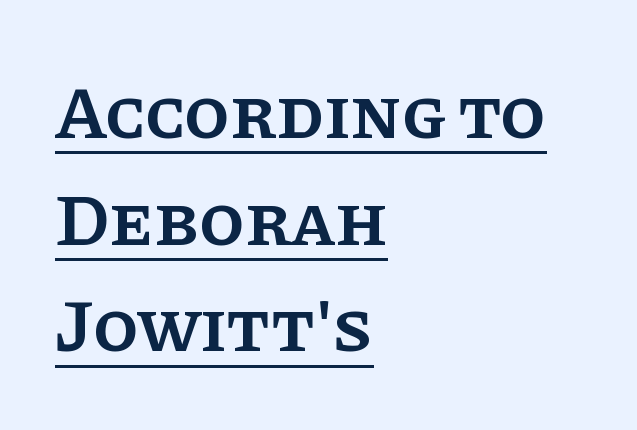
A rule runs beneath these lines of type. A typesetter would call this zero additional tracking. Each letter keeps its own natural width here, so spacing adapts to shape. Its strokes are somewhat broadened, the hallmark of semibold type.
